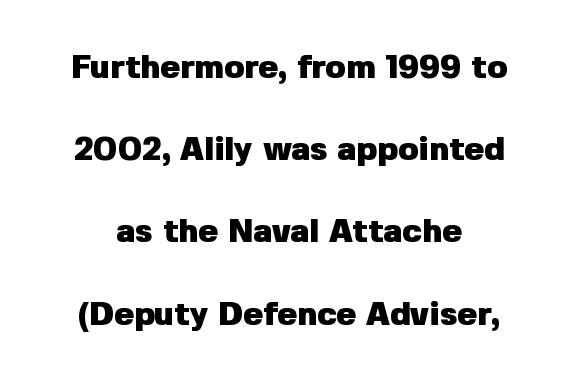
Is this a sans? Yes — the strokes have no serifs. There is no visible air inserted between adjacent glyphs. What weight is shown? A full bold with thick strokes. Unmarked baselines from the first word to the last.
